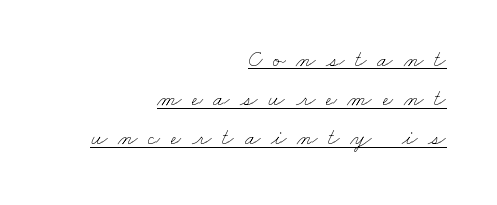
Q: Is the text bold? A: No.
Q: Is the text underlined? A: Yes.
Q: How is the paragraph aligned? A: Right-aligned.
Q: Is the spacing between letters normal or unusually wide? A: Unusually wide.
Q: Is the spacing between lines tight, normal or loose? A: Normal.
